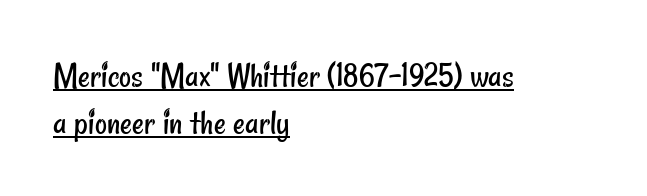
Letterform terminals end flat and unadorned throughout the passage. This is not heavy type; no bold has been used. The typesetter chose a ragged-right arrangement here. The rendering uses natural spacing where letterforms have individual widths.
